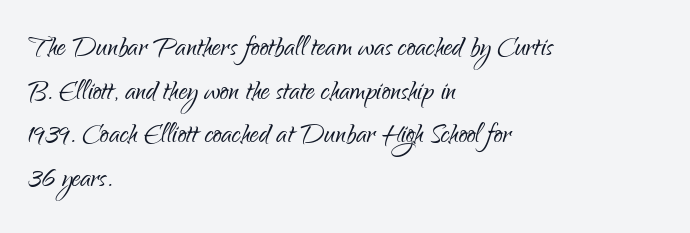
Underline: absent. The gaps between neighbouring characters are ordinary and unremarkable. The paragraph has a hard left edge and a soft right edge.
